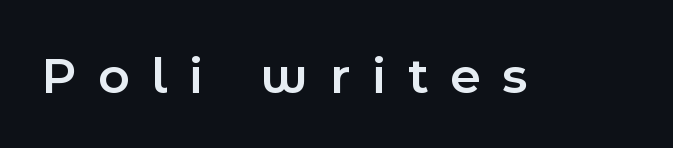
The image shows 53 px semibold sans-serif type, upright; set unusually wide letter spacing (+0.41 em), not underlined; a medium x-height.
